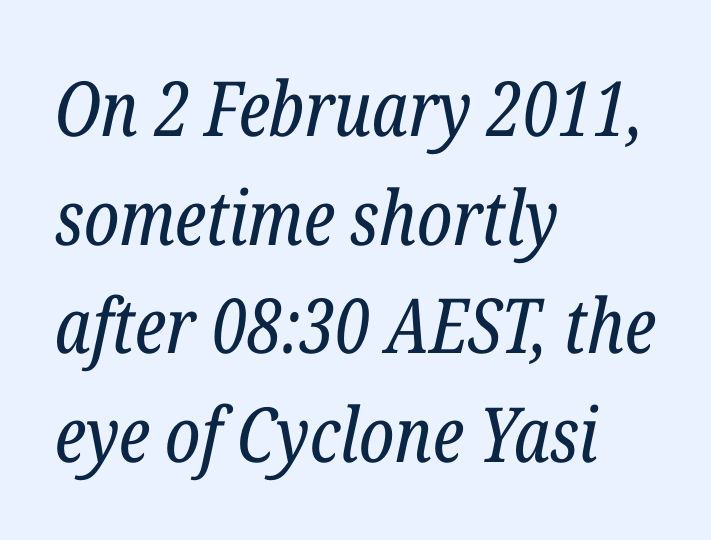
{"serif": "yes", "italic": "yes", "lean": "right", "slant_degrees": 12, "bold": "no", "weight": "regular", "width": "condensed", "stroke_contrast": "low", "x_height": "medium", "monospaced": "no", "underline": "no", "align": "left", "line_spacing": "normal", "line_spacing_ratio": 1.43, "letter_spacing": "normal", "letter_spacing_em": 0.0, "glyph_px": 76}
